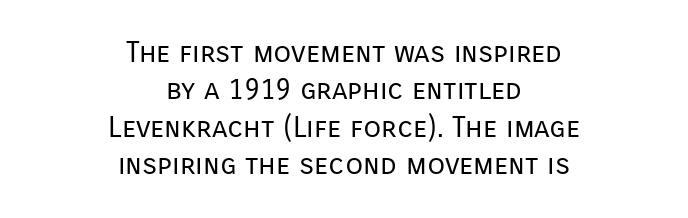
Q: Is the text bold? A: No.
Q: Is the text italic (slanted)? A: No, it is upright.
Q: Is the typeface a serif or a sans-serif typeface? A: Sans-serif.
Q: Is the text underlined? A: No.
Q: How is the paragraph aligned? A: Centered.
Q: Is the spacing between letters normal or unusually wide? A: Normal.
Q: Is the spacing between lines tight, normal or loose? A: Normal.
Q: Width (condensed, normal, or wide)? A: Normal.
Q: Stroke contrast? A: Low.
Q: x-height? A: Medium.
Q: Monospaced? A: No.
